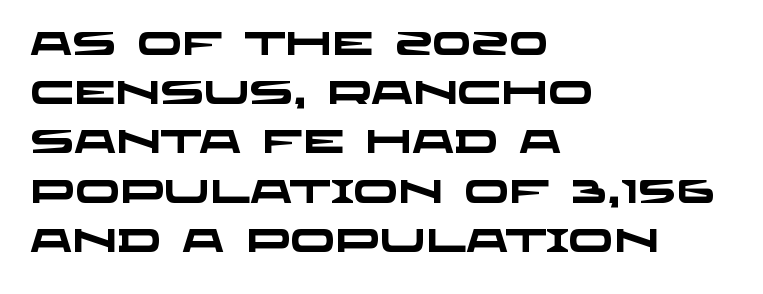
The characters display no serif detailing; their extremities are plain. Decoration check: the copy has no underline. Tracking here is standard; glyphs follow each other at the usual distance. This sample is left-justified, so line endings fall wherever the words run out. Look at the stroke-to-counter ratio: heavy, a bold. Varying glyph widths throughout — classic text-font behaviour.
